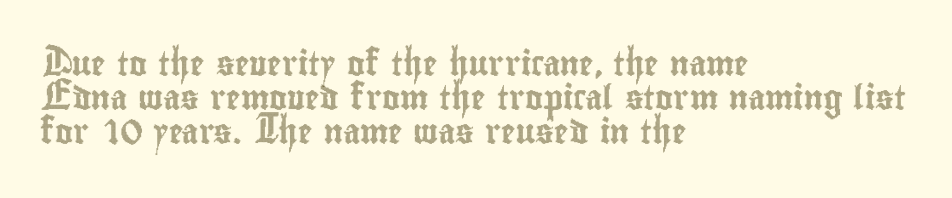
{"italic": "no", "underline": "no", "align": "left", "line_spacing": "normal", "line_spacing_ratio": 1.42, "letter_spacing": "normal", "letter_spacing_em": 0.0, "glyph_px": 24}
